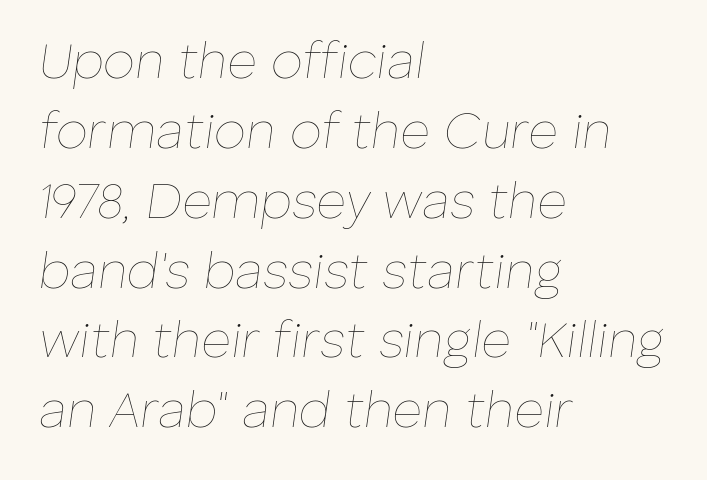
{"italic": "yes", "lean": "right", "slant_degrees": 8, "bold": "no", "weight": "thin", "width": "normal", "stroke_contrast": "low", "x_height": "medium", "monospaced": "no", "underline": "no", "align": "left", "line_spacing": "normal", "line_spacing_ratio": 1.37, "letter_spacing": "normal", "letter_spacing_em": 0.0, "glyph_px": 51}
